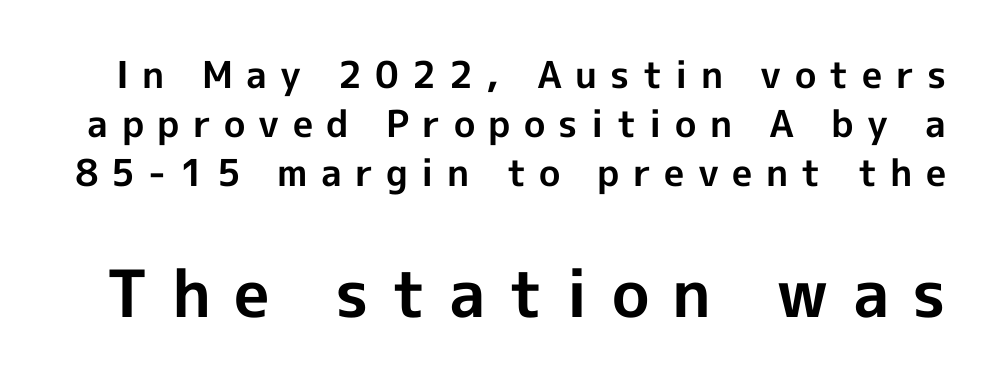
{"serif": "no", "italic": "no", "bold": "yes", "weight": "bold", "width": "normal", "x_height": "medium", "monospaced": "no", "underline": "no", "line_spacing": "normal", "line_spacing_ratio": 1.32, "letter_spacing": "wide", "letter_spacing_em": 0.36, "larger_block": "second", "size_ratio": 1.76, "glyph_px": 65}
